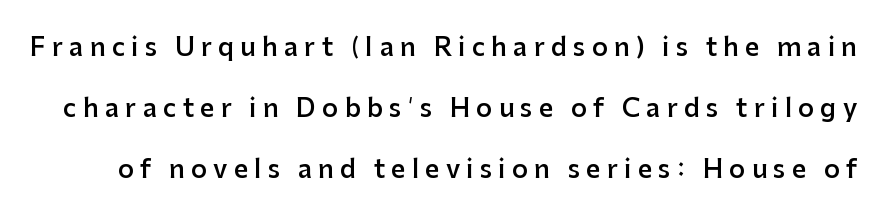
{"italic": "no", "bold": "semi", "underline": "no", "line_spacing": "loose", "line_spacing_ratio": 2.44, "letter_spacing": "wide", "letter_spacing_em": 0.25, "glyph_px": 25}
